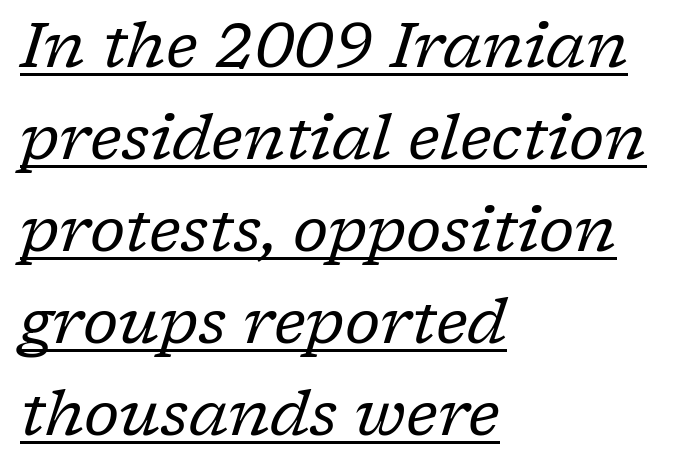
{"serif": "yes", "italic": "yes", "lean": "right", "slant_degrees": 17, "bold": "no", "weight": "regular", "width": "normal", "stroke_contrast": "low", "x_height": "medium", "monospaced": "no", "underline": "yes", "align": "left", "line_spacing": "normal", "line_spacing_ratio": 1.46, "letter_spacing": "normal", "letter_spacing_em": 0.0, "glyph_px": 63}
